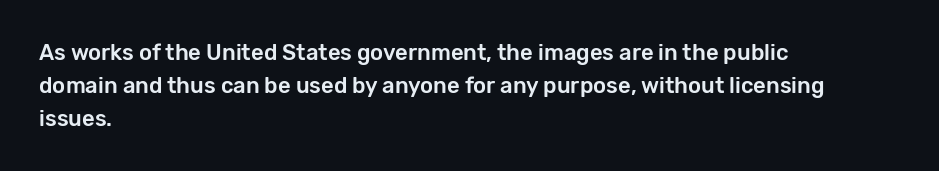
Q: Is the text italic (slanted)? A: No, it is upright.
Q: Is the text underlined? A: No.
Q: How is the paragraph aligned? A: Left-aligned.
Q: Is the spacing between letters normal or unusually wide? A: Normal.
Q: Is the spacing between lines tight, normal or loose? A: Normal.
